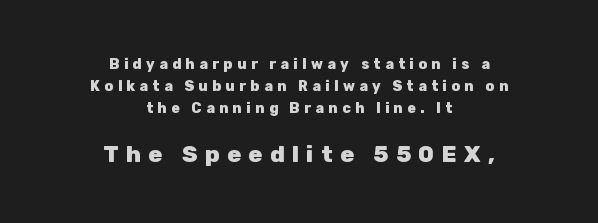
Q: Is the text bold? A: Yes.
Q: Is the text italic (slanted)? A: No, it is upright.
Q: Is the text underlined? A: No.
Q: How is the paragraph aligned? A: Centered.
Q: Is the spacing between letters normal or unusually wide? A: Unusually wide.
Q: Is the spacing between lines tight, normal or loose? A: Normal.
Q: Which block of text is set in a larger size, the first (top) or the second (bottom)? A: The second (bottom) one.
